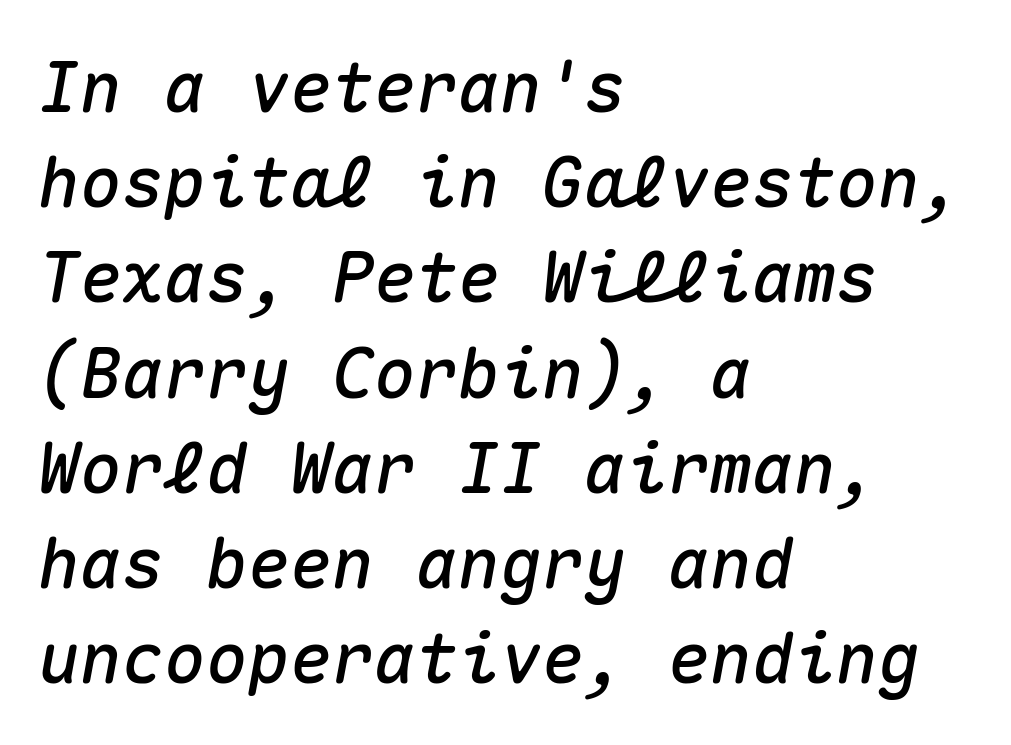
Q: Is the text italic (slanted)? A: Yes, it leans right by about 10 degrees.
Q: Is the text underlined? A: No.
Q: How is the paragraph aligned? A: Left-aligned.
Q: Is the spacing between letters normal or unusually wide? A: Normal.
Q: Is the spacing between lines tight, normal or loose? A: Normal.
Q: Width (condensed, normal, or wide)? A: Normal.
Q: Stroke contrast? A: Medium.
Q: x-height? A: Medium.
Q: Monospaced? A: Yes.
